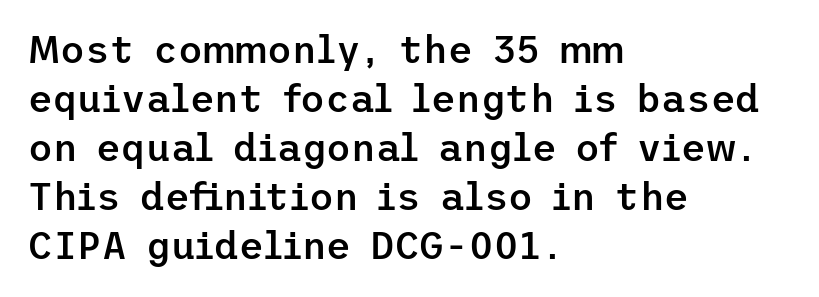
The image shows 38 px semibold sans-serif type, upright; set left-aligned, normal line spacing (1.29x), normal letter spacing, not underlined; low stroke contrast and a medium x-height.
